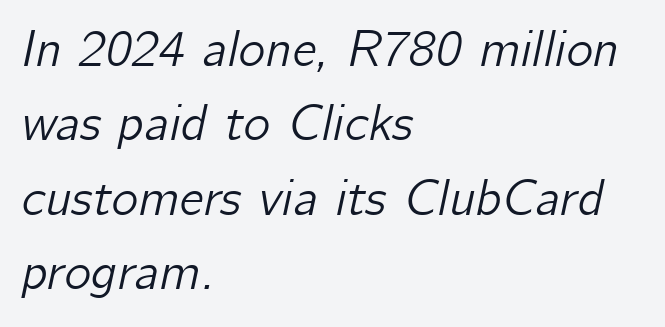
Q: Is the text italic (slanted)? A: Yes, it leans right by about 12 degrees.
Q: Is the text underlined? A: No.
Q: How is the paragraph aligned? A: Left-aligned.
Q: Is the spacing between letters normal or unusually wide? A: Normal.
Q: Is the spacing between lines tight, normal or loose? A: Normal.
Q: Width (condensed, normal, or wide)? A: Normal.
Q: Stroke contrast? A: Low.
Q: x-height? A: Medium.
Q: Monospaced? A: No.
